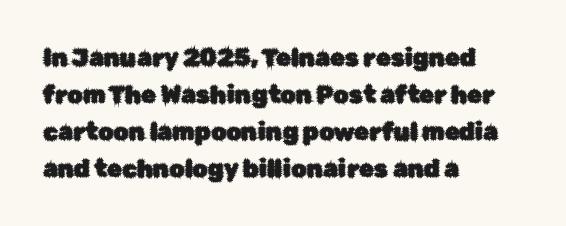
{"italic": "no", "underline": "no", "align": "left", "line_spacing": "normal", "line_spacing_ratio": 1.54, "letter_spacing": "normal", "letter_spacing_em": 0.0, "glyph_px": 24}
